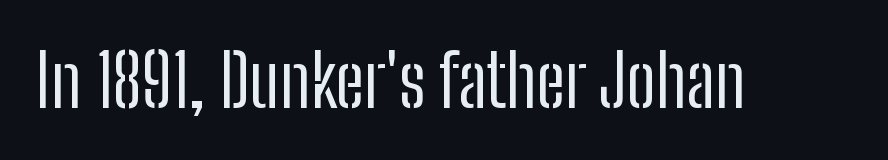
Standard letterfit; no display-style spreading of the glyphs. The baseline area is clear. The type family on display is of the sans-serif kind. Rendered with straight, roman letterforms.
